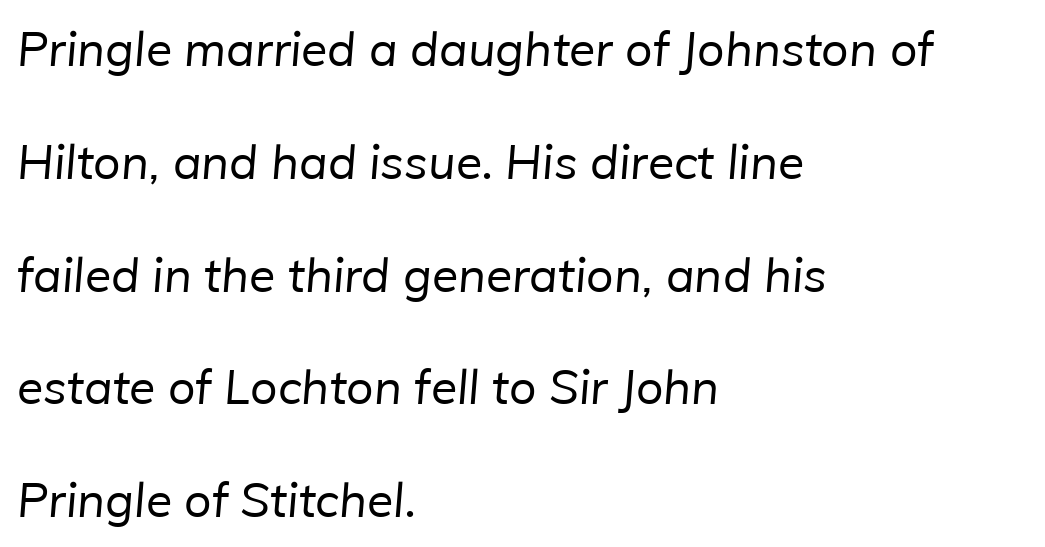
Q: Is the text bold? A: No.
Q: Is the typeface a serif or a sans-serif typeface? A: Sans-serif.
Q: Is the text underlined? A: No.
Q: How is the paragraph aligned? A: Left-aligned.
Q: Is the spacing between letters normal or unusually wide? A: Normal.
Q: Is the spacing between lines tight, normal or loose? A: Loose.
Q: Width (condensed, normal, or wide)? A: Normal.
Q: Stroke contrast? A: Low.
Q: x-height? A: Medium.
Q: Monospaced? A: No.
